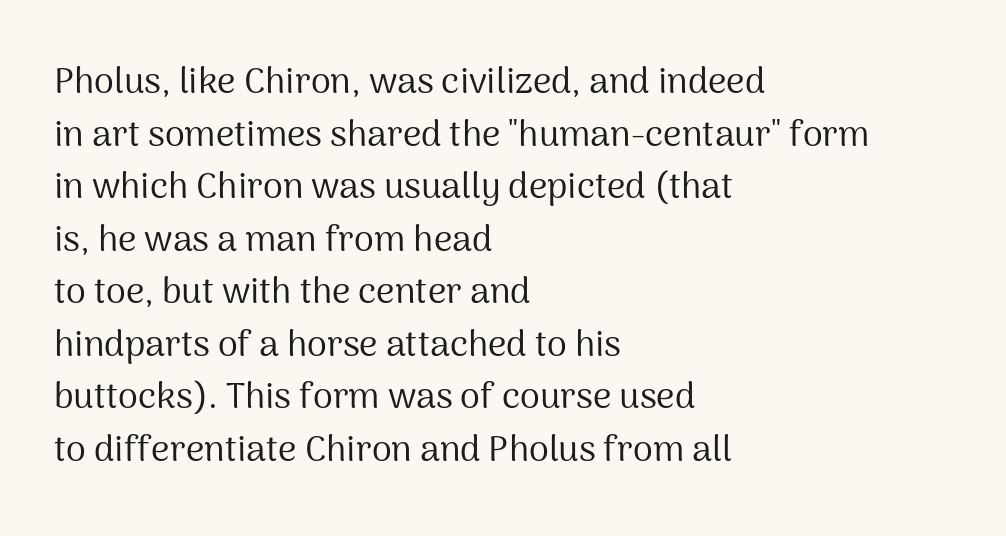
Words float on clear page, feet unadorned. This is roman type, the default non-slanted kind. The passage shown is typeset with a sans-serif family. The typesetter chose a ragged-right arrangement here. Each letter keeps its own natural width here, so spacing adapts to shape.
